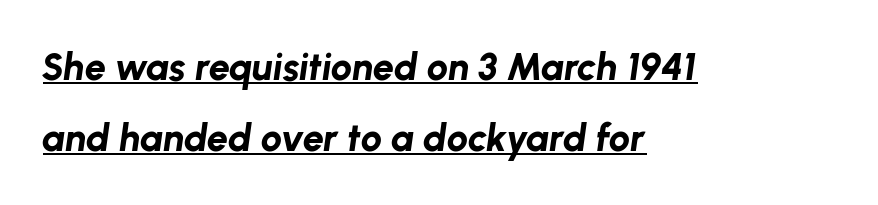
{"italic": "yes", "lean": "right", "slant_degrees": 8, "bold": "yes", "weight": "bold", "width": "normal", "stroke_contrast": "low", "x_height": "medium", "monospaced": "no", "underline": "yes", "align": "left", "line_spacing_ratio": 1.87, "letter_spacing": "normal", "letter_spacing_em": 0.0, "glyph_px": 38}
